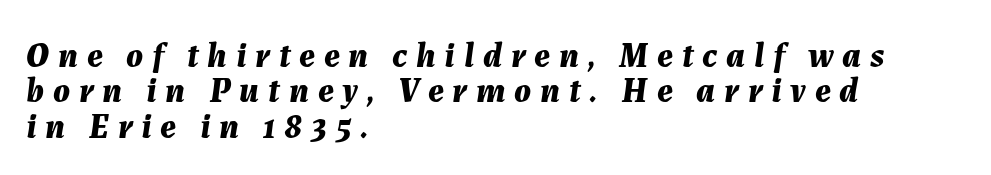
The image shows 35 px bold type, italic (leaning right); set left-aligned, tight line spacing (1.01x), unusually wide letter spacing (+0.25 em), not underlined; medium stroke contrast and a medium x-height.
